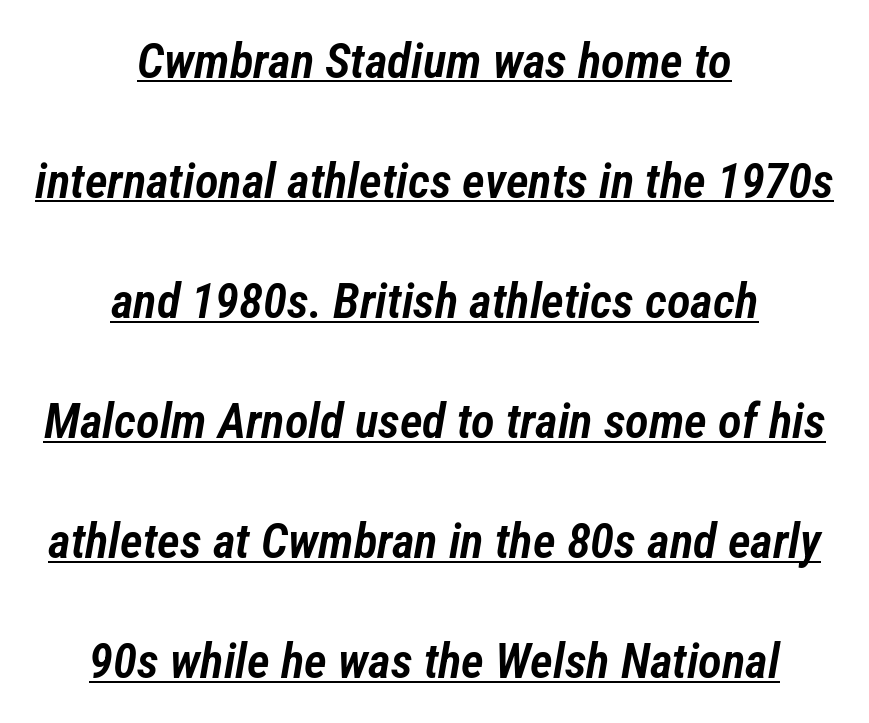
{"italic": "yes", "lean": "right", "slant_degrees": 12, "bold": "semi", "weight": "semibold", "width": "condensed", "stroke_contrast": "low", "x_height": "medium", "monospaced": "no", "underline": "yes", "align": "center", "line_spacing": "loose", "line_spacing_ratio": 2.45, "letter_spacing": "normal", "letter_spacing_em": 0.0, "glyph_px": 49}
